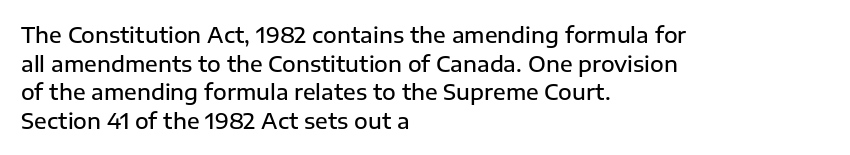
This sample uses an upright cut, with every glyph sitting square on the baseline. Moderately thickened strokes mark this as semibold type. Short note: letters normally spaced. A typesetter would call this leading conventional body-copy spacing. Just letters on the line, the space beneath them empty. Casual observation: everything's shoved over to the left.
